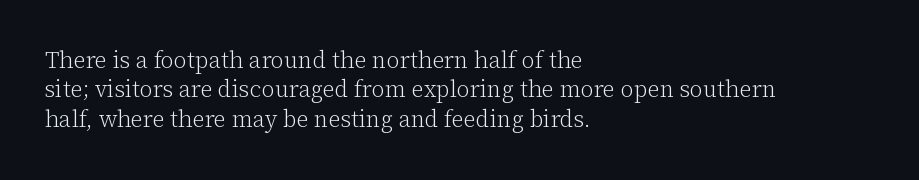
The image shows 23 px text type, upright; set left-aligned, normal line spacing (1.28x), normal letter spacing, not underlined.
